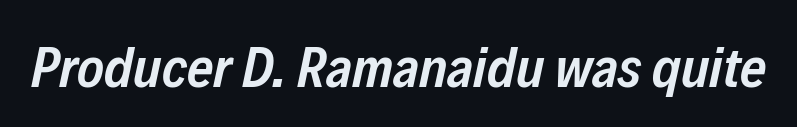
{"italic": "yes", "lean": "right", "slant_degrees": 12, "bold": "semi", "weight": "semibold", "width": "condensed", "stroke_contrast": "low", "x_height": "medium", "monospaced": "no", "underline": "no", "letter_spacing": "normal", "letter_spacing_em": 0.0, "glyph_px": 57}
